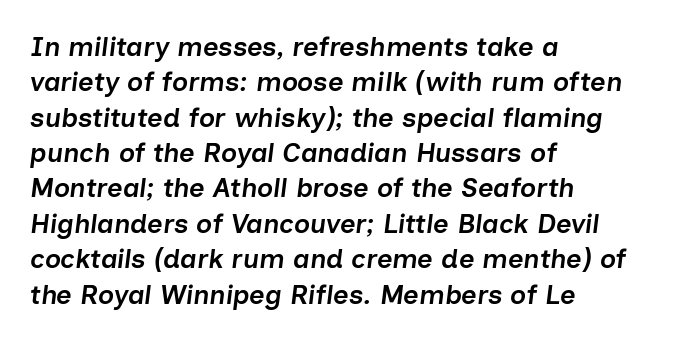
The image shows 27 px text type, italic (leaning right); set left-aligned, normal line spacing (1.31x), normal letter spacing, not underlined.
